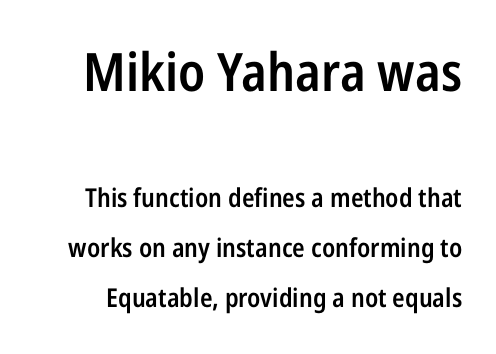
The image shows 53 px semibold, condensed sans-serif type, upright; set loose line spacing (1.93x), normal letter spacing, not underlined; the first (top) block is 2.04x larger; low stroke contrast and a medium x-height.
